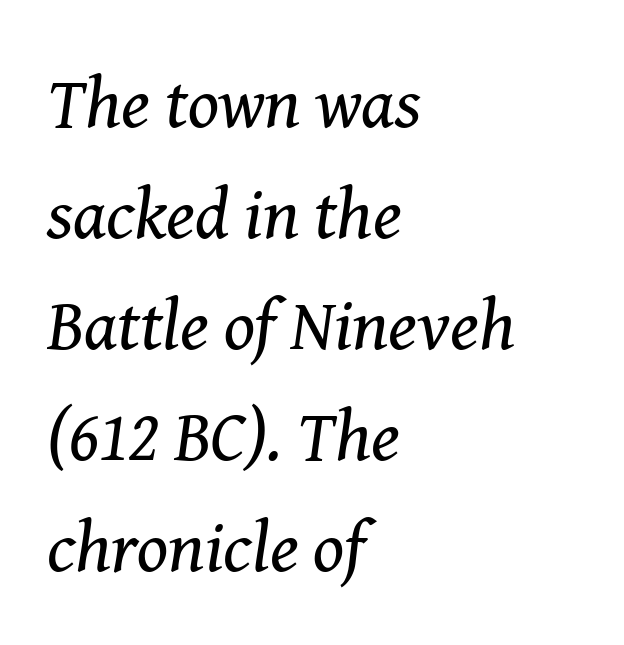
The image shows 72 px regular-weight serif type, italic (leaning right); set left-aligned, normal line spacing (1.54x), normal letter spacing, not underlined; medium stroke contrast and a medium x-height.
